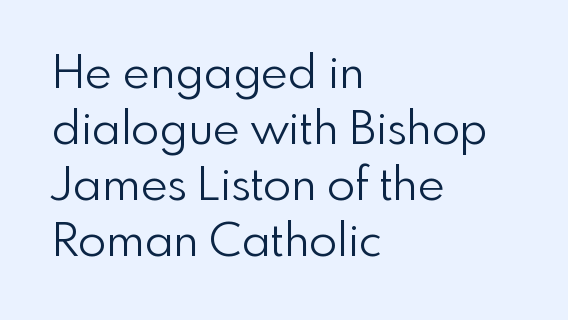
The image shows 46 px light sans-serif type, upright; set left-aligned, line spacing 1.22x, normal letter spacing, not underlined; low stroke contrast and a small x-height.
